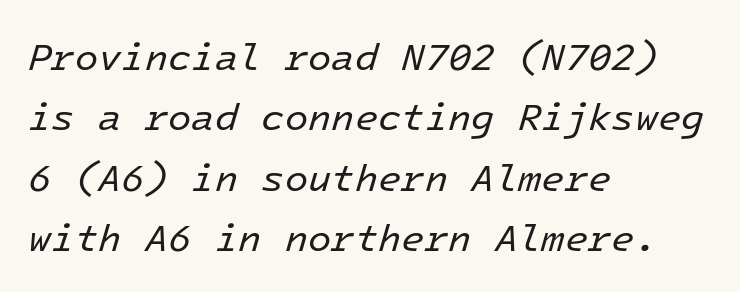
{"italic": "yes", "lean": "right", "slant_degrees": 16, "bold": "no", "weight": "regular", "width": "normal", "stroke_contrast": "low", "x_height": "medium", "monospaced": "yes", "underline": "no", "align": "left", "line_spacing": "normal", "line_spacing_ratio": 1.59, "letter_spacing": "normal", "letter_spacing_em": 0.0, "glyph_px": 38}
